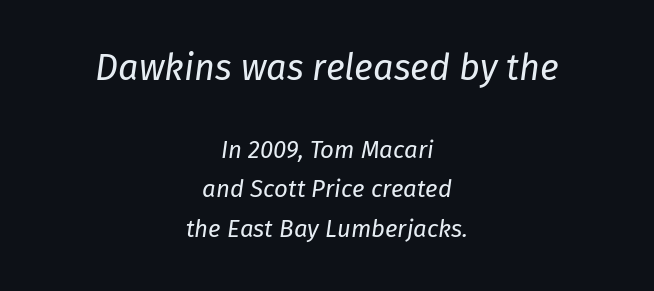
{"italic": "yes", "lean": "right", "slant_degrees": 8, "bold": "no", "weight": "regular", "width": "normal", "stroke_contrast": "low", "x_height": "medium", "monospaced": "no", "underline": "no", "align": "center", "line_spacing": "normal", "line_spacing_ratio": 1.66, "letter_spacing": "normal", "letter_spacing_em": 0.0, "larger_block": "first", "size_ratio": 1.5, "glyph_px": 36}
